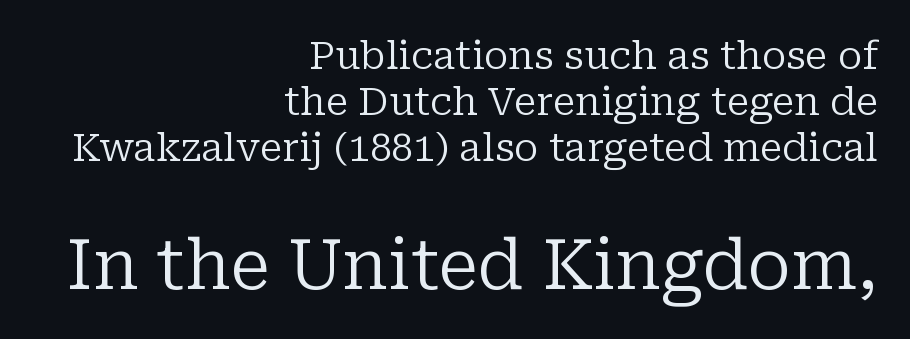
{"serif": "yes", "italic": "no", "bold": "no", "weight": "regular", "width": "normal", "stroke_contrast": "low", "x_height": "medium", "monospaced": "no", "underline": "no", "align": "right", "line_spacing_ratio": 1.18, "letter_spacing": "normal", "letter_spacing_em": 0.0, "larger_block": "second", "size_ratio": 1.77, "glyph_px": 69}
